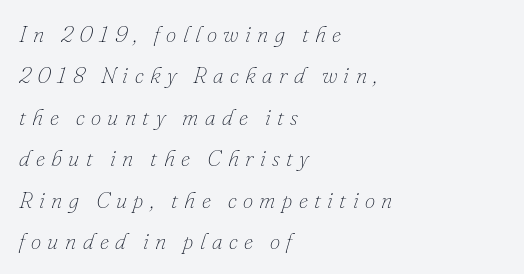
The typesetting does not lean heavy: it is not bold. The face used here is rendered with a markedly widened letterfit. The compositor pushed each line to the left boundary. Anything drawn beneath the words? Only blank space. The letters are slanted; this is an italic face.
